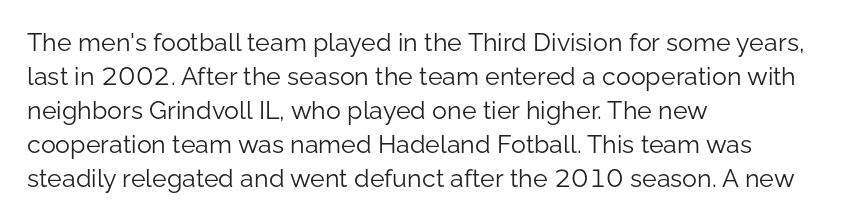
Q: Is the text bold? A: No.
Q: Is the text italic (slanted)? A: No, it is upright.
Q: Is the text underlined? A: No.
Q: How is the paragraph aligned? A: Left-aligned.
Q: Is the spacing between letters normal or unusually wide? A: Normal.
Q: Is the spacing between lines tight, normal or loose? A: Normal.
